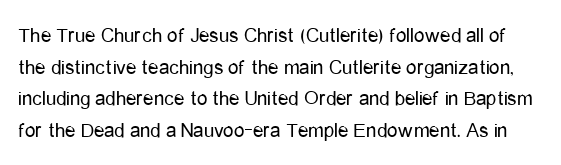
Rule under the text: the space is simply empty. Heaviness? Minimal to ordinary, like unemphasized prose. The type sits square on the baseline with zero lean. Glyph-to-glyph distance matches everyday printed text. Compared with typical paragraphs, the rows here are spaced about the same.
